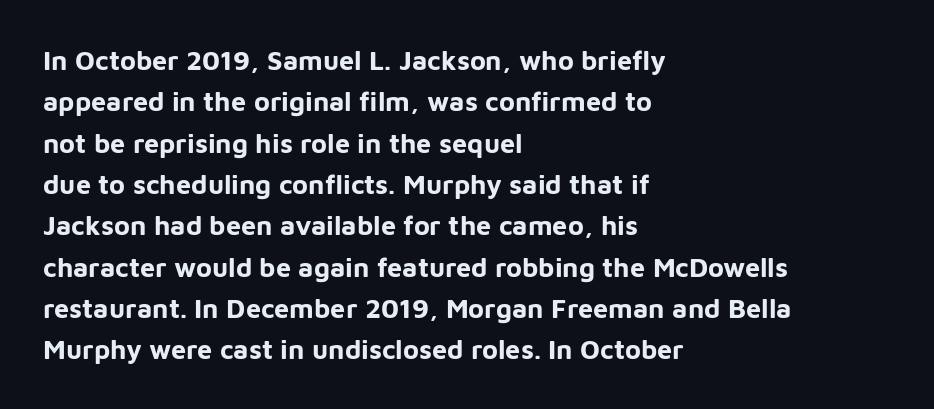
{"italic": "no", "bold": "yes", "underline": "no", "align": "left", "line_spacing": "normal", "line_spacing_ratio": 1.53, "letter_spacing": "normal", "letter_spacing_em": 0.0, "glyph_px": 27}
